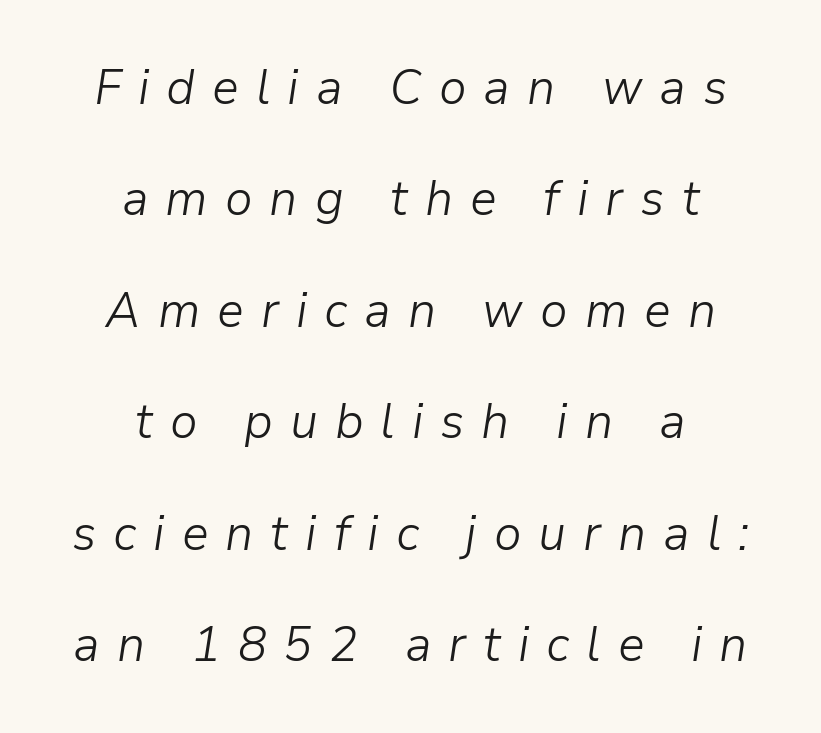
{"italic": "yes", "lean": "right", "slant_degrees": 9, "bold": "no", "weight": "light", "width": "normal", "stroke_contrast": "low", "x_height": "medium", "monospaced": "no", "underline": "no", "align": "center", "line_spacing": "loose", "line_spacing_ratio": 2.23, "letter_spacing": "wide", "letter_spacing_em": 0.34, "glyph_px": 50}
